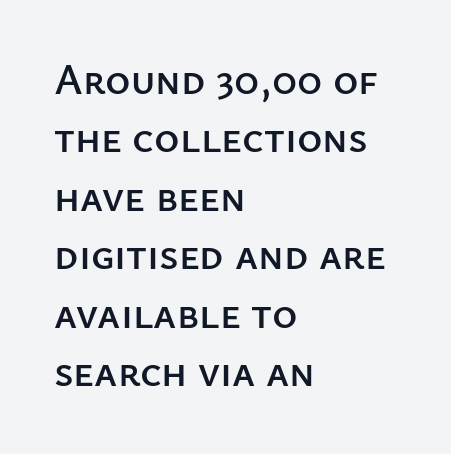
Does the type have serifs? No, each stem ends abruptly. This rendering uses left alignment, leaving the right contour irregular. Rule under the text: the space is simply empty. A typesetter would call this leading conventional body-copy spacing. Do the characters align in a grid? No, the font is proportional.
